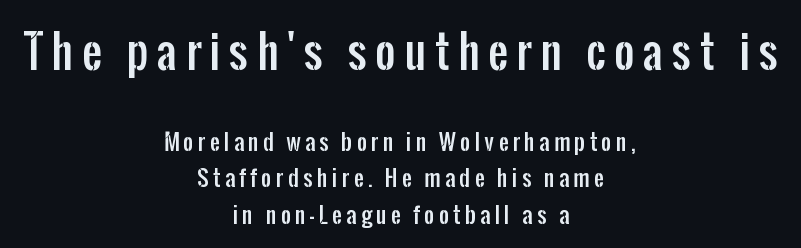
The passage shown begins with its larger block and ends with its smaller one. The face used here is a sans, in the tradition of grotesques and geometrics. Looks like regular typesetting: each glyph gets only the width it needs. Horizontal alignment here is central, giving a formal, balanced look. Posture: vertical.
